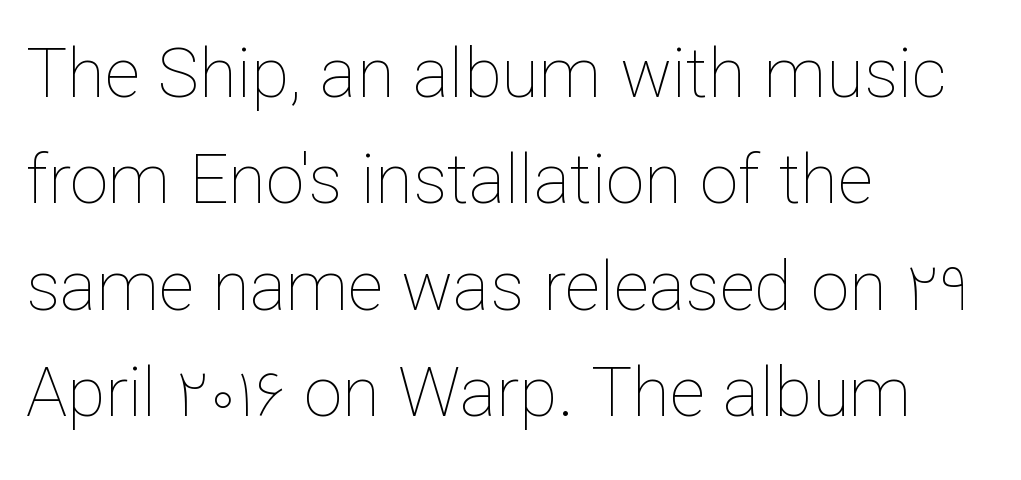
{"italic": "no", "bold": "no", "weight": "thin", "width": "normal", "stroke_contrast": "low", "x_height": "medium", "monospaced": "no", "underline": "no", "align": "left", "line_spacing": "normal", "line_spacing_ratio": 1.54, "letter_spacing": "normal", "letter_spacing_em": 0.0, "glyph_px": 69}
